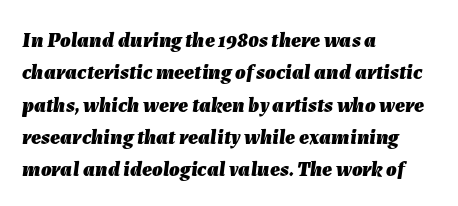
Quick note: italic. The sample has been set heavy, in full bold. Does extra space separate the letters? No, they use regular spacing. This block has exactly the height ordinary leading produces. If you drew a ruler down the left edge, every line would touch it. Has an underline been added? It has not.
